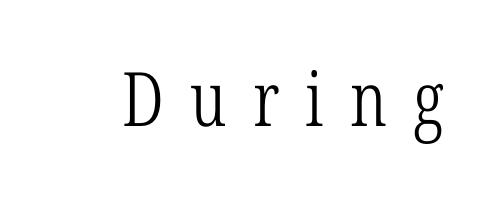
Q: Is the text bold? A: No.
Q: Is the text italic (slanted)? A: No, it is upright.
Q: Is the typeface a serif or a sans-serif typeface? A: Serif.
Q: Is the text underlined? A: No.
Q: Is the spacing between letters normal or unusually wide? A: Unusually wide.
Q: Width (condensed, normal, or wide)? A: Condensed.
Q: Stroke contrast? A: Low.
Q: x-height? A: Medium.
Q: Monospaced? A: No.
